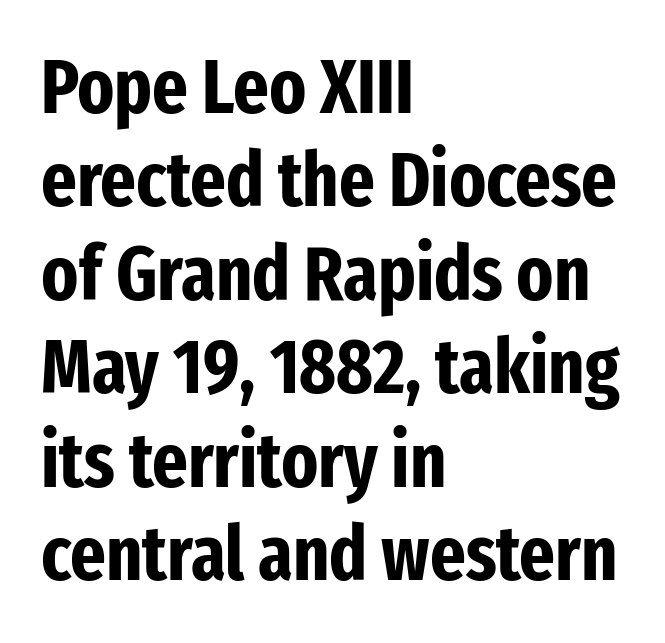
The image shows 76 px bold, condensed sans-serif type, upright; set left-aligned, line spacing 1.23x, normal letter spacing, not underlined; low stroke contrast and a medium x-height.
